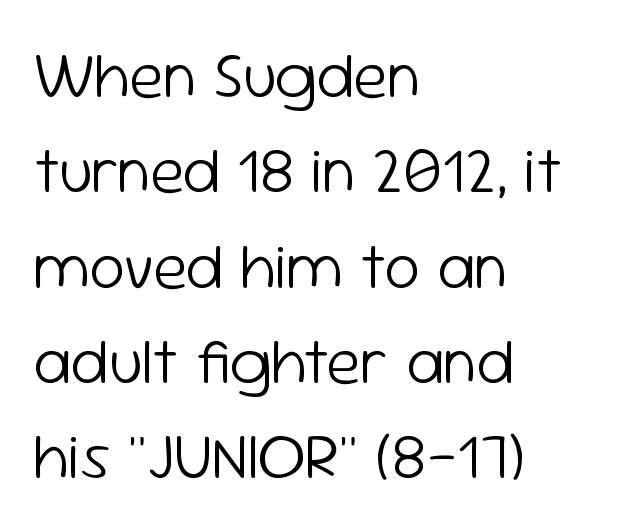
The image shows 64 px light sans-serif type, upright; set left-aligned, normal line spacing (1.49x), normal letter spacing, not underlined; low stroke contrast and a medium x-height.
